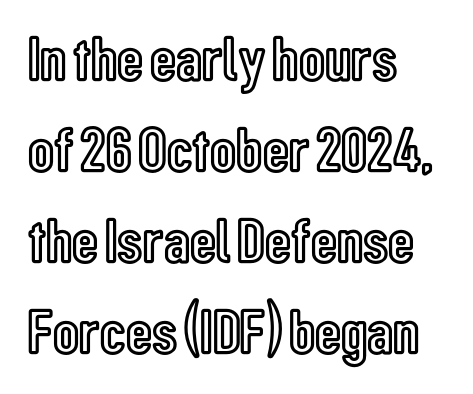
The image shows 64 px condensed type, upright; set left-aligned, normal line spacing (1.42x), normal letter spacing, not underlined; a medium x-height.
